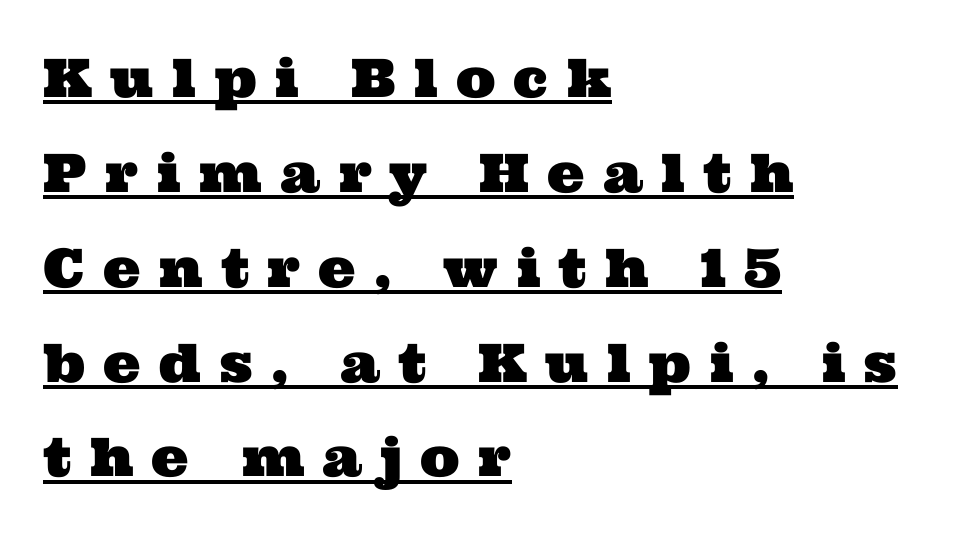
{"serif": "yes", "width": "wide", "stroke_contrast": "medium", "x_height": "medium", "monospaced": "no", "underline": "yes", "align": "left", "line_spacing_ratio": 1.79, "letter_spacing": "wide", "letter_spacing_em": 0.34, "glyph_px": 53}
